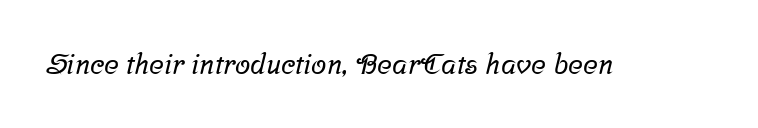
Check the space under the baseline: it is left empty. Each word holds together tightly as a unit, with standard inter-letter gaps. Character widths vary here, with narrow letters taking less room than wide ones.
